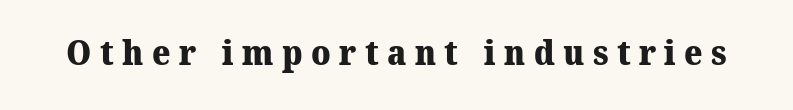
{"serif": "yes", "bold": "yes", "weight": "heavy", "width": "normal", "stroke_contrast": "medium", "x_height": "medium", "monospaced": "no", "underline": "no", "letter_spacing": "wide", "letter_spacing_em": 0.24, "glyph_px": 35}
